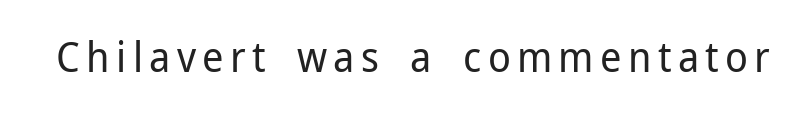
No italicization has been applied; the sample stays upright. Do the characters align in a grid? No, the font is proportional. Vertical stems look standard width or narrower in stroke. Has an underline been added? It has not. The rendering shows plain stroke endings on the letterforms — a sans-serif design.
